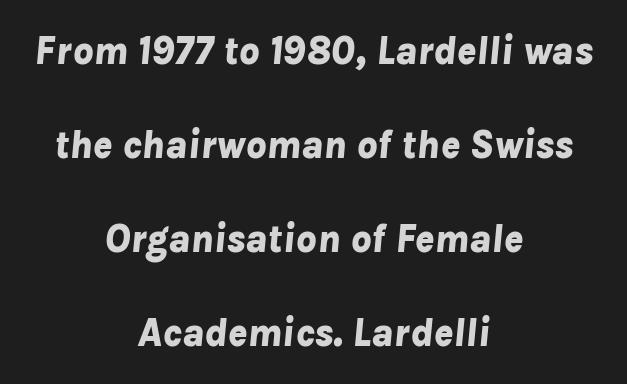
Q: Is the text bold? A: Yes.
Q: Is the text italic (slanted)? A: Yes, it leans right by about 8 degrees.
Q: Is the text underlined? A: No.
Q: How is the paragraph aligned? A: Centered.
Q: Is the spacing between letters normal or unusually wide? A: Normal.
Q: Is the spacing between lines tight, normal or loose? A: Loose.
Q: Width (condensed, normal, or wide)? A: Normal.
Q: Stroke contrast? A: Low.
Q: x-height? A: Medium.
Q: Monospaced? A: No.
